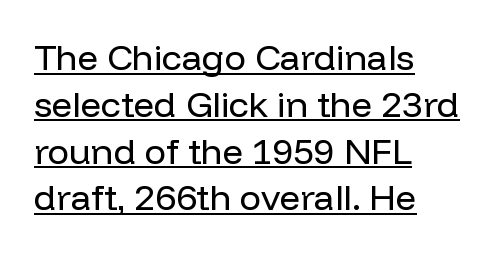
Q: Is the text bold? A: No.
Q: Is the text italic (slanted)? A: No, it is upright.
Q: Is the typeface a serif or a sans-serif typeface? A: Sans-serif.
Q: Is the text underlined? A: Yes.
Q: How is the paragraph aligned? A: Left-aligned.
Q: Is the spacing between letters normal or unusually wide? A: Normal.
Q: Is the spacing between lines tight, normal or loose? A: Normal.
Q: Width (condensed, normal, or wide)? A: Normal.
Q: Stroke contrast? A: Low.
Q: x-height? A: Medium.
Q: Monospaced? A: No.
